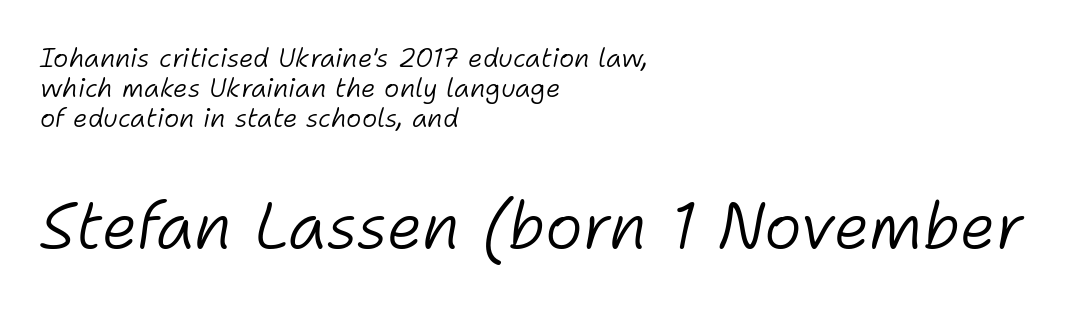
{"italic": "yes", "lean": "right", "slant_degrees": 11, "bold": "no", "weight": "light", "width": "normal", "stroke_contrast": "low", "x_height": "medium", "monospaced": "no", "underline": "no", "align": "left", "line_spacing_ratio": 1.16, "letter_spacing": "normal", "letter_spacing_em": 0.0, "larger_block": "second", "size_ratio": 2.46, "glyph_px": 64}
